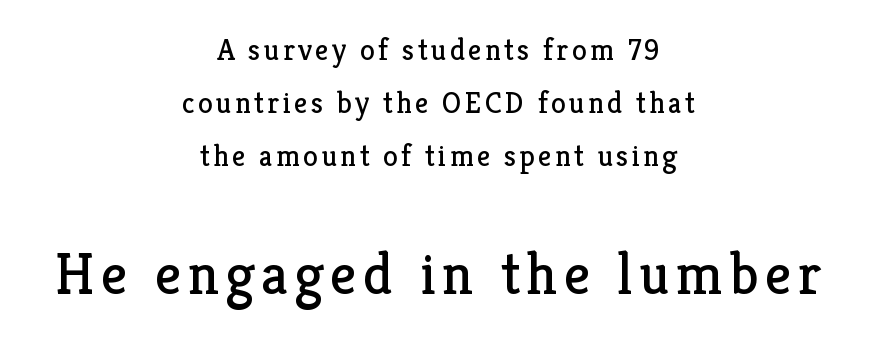
The image shows 59 px regular-weight serif type, upright; set centered, line spacing 1.77x, not underlined; the second (bottom) block is 1.97x larger; low stroke contrast and a medium x-height.
